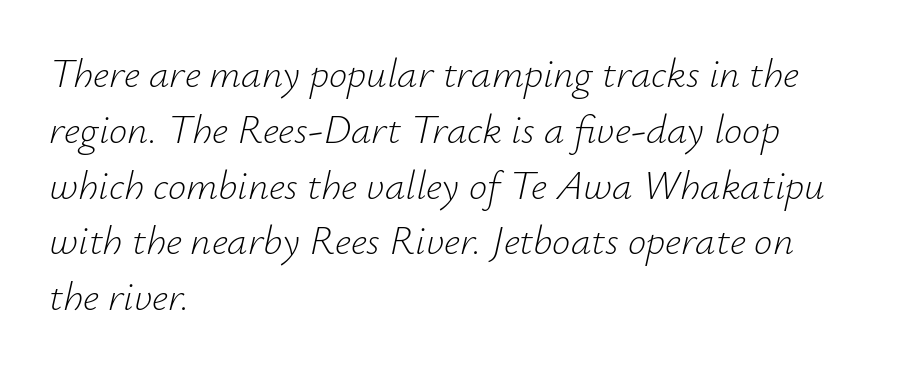
{"italic": "yes", "lean": "right", "slant_degrees": 12, "bold": "no", "weight": "light", "width": "normal", "stroke_contrast": "low", "x_height": "small", "monospaced": "no", "underline": "no", "align": "left", "line_spacing": "normal", "line_spacing_ratio": 1.36, "letter_spacing": "normal", "letter_spacing_em": 0.0, "glyph_px": 41}
